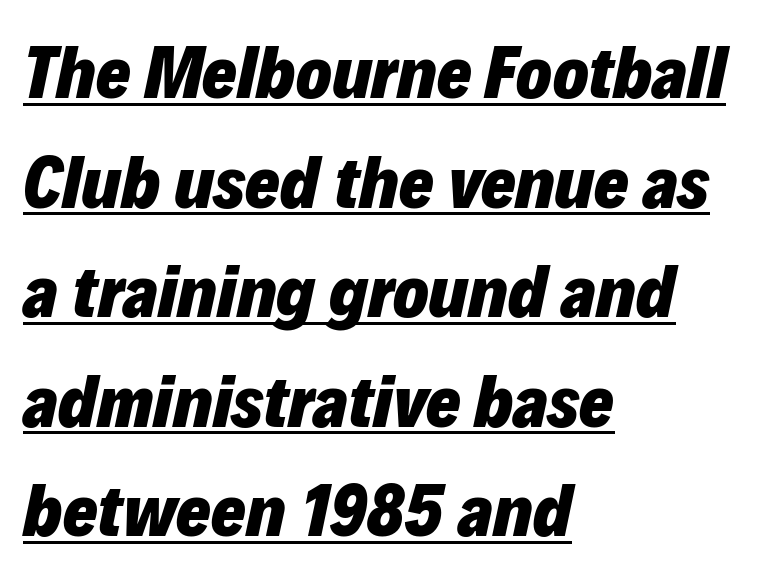
Q: Is the text bold? A: Yes.
Q: Is the text italic (slanted)? A: Yes, it leans right by about 12 degrees.
Q: Is the text underlined? A: Yes.
Q: How is the paragraph aligned? A: Left-aligned.
Q: Is the spacing between letters normal or unusually wide? A: Normal.
Q: Is the spacing between lines tight, normal or loose? A: Normal.
Q: Width (condensed, normal, or wide)? A: Normal.
Q: Stroke contrast? A: Low.
Q: x-height? A: Medium.
Q: Monospaced? A: No.
